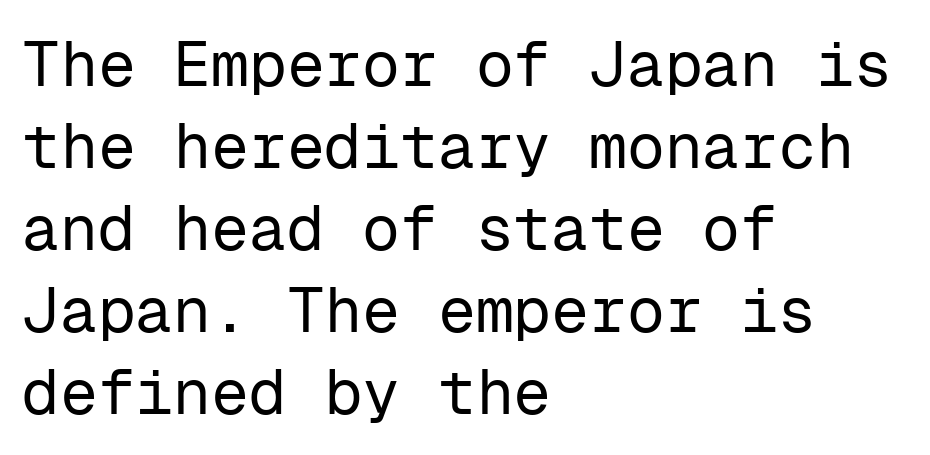
Q: Is the text bold? A: No.
Q: Is the text italic (slanted)? A: No, it is upright.
Q: Is the typeface a serif or a sans-serif typeface? A: Sans-serif.
Q: Is the text underlined? A: No.
Q: How is the paragraph aligned? A: Left-aligned.
Q: Is the spacing between letters normal or unusually wide? A: Normal.
Q: Is the spacing between lines tight, normal or loose? A: Normal.
Q: Width (condensed, normal, or wide)? A: Normal.
Q: Stroke contrast? A: Low.
Q: x-height? A: Medium.
Q: Monospaced? A: Yes.
